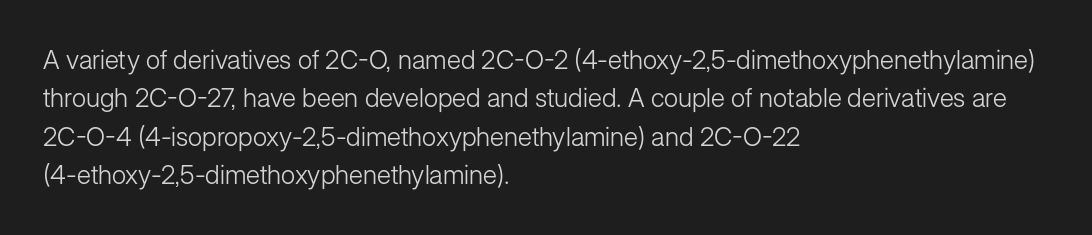
Leftover space on each line is placed entirely after the last word. The font sits on the lighter half of the weight spectrum, regular included. Here the glyphs are tracked normally, forming tight word shapes. Evenly set lines give the paragraph a standard silhouette. The area under the type is left untouched. The letters stand upright; this is a roman face.
